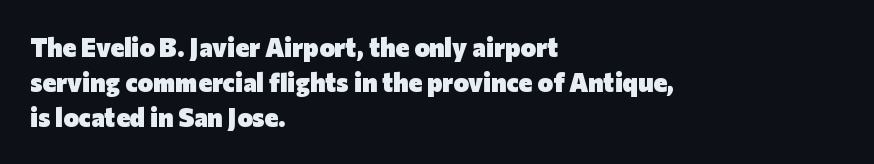
The image shows 26 px bold type, upright; set left-aligned, normal line spacing (1.35x), normal letter spacing, not underlined.
